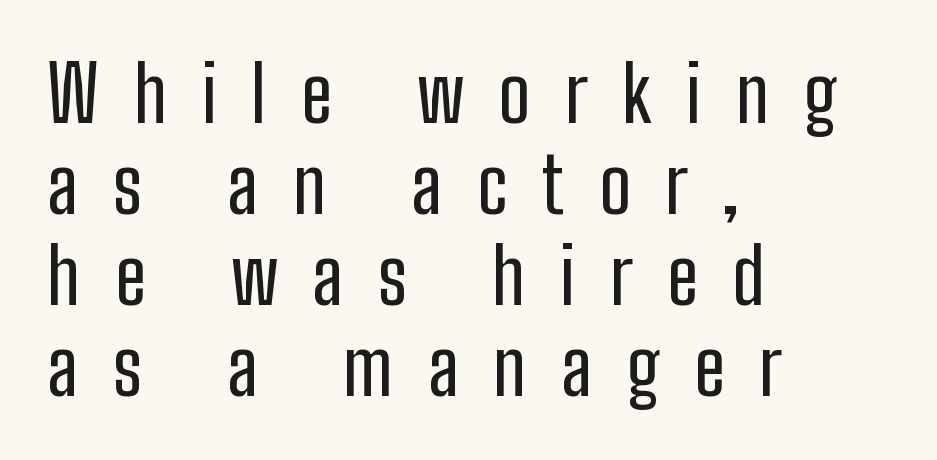
The letters stand straight up with perfectly vertical stems. Note the varied advance widths — an 'i' is clearly narrower than an 'm'. Look at the bottom of the vertical strokes: they stop flat, with no serifs. Type without underlining. Short and long lines alike share a common starting point at left. The horizontal fit of the characters is loose and conspicuously gappy.
